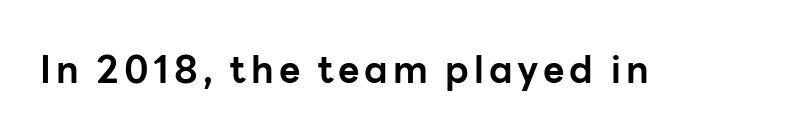
The image shows 37 px bold sans-serif type, upright; set not underlined; low stroke contrast and a medium x-height.
